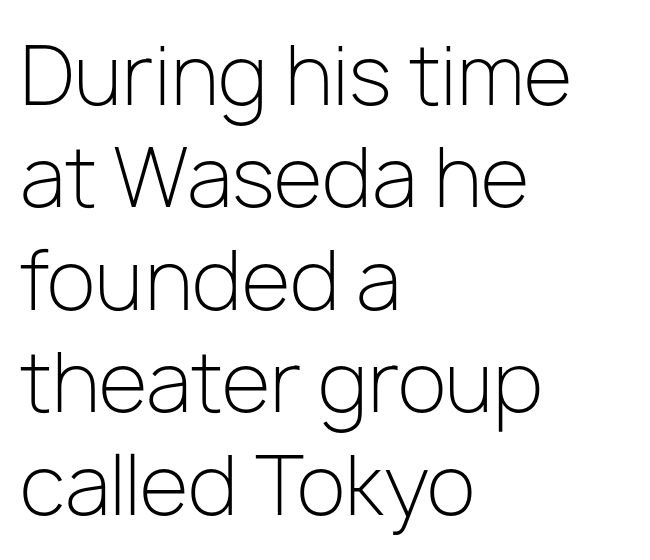
Q: Is the text bold? A: No.
Q: Is the text italic (slanted)? A: No, it is upright.
Q: Is the typeface a serif or a sans-serif typeface? A: Sans-serif.
Q: Is the text underlined? A: No.
Q: How is the paragraph aligned? A: Left-aligned.
Q: Is the spacing between letters normal or unusually wide? A: Normal.
Q: Is the spacing between lines tight, normal or loose? A: Normal.
Q: Width (condensed, normal, or wide)? A: Normal.
Q: Stroke contrast? A: Low.
Q: x-height? A: Medium.
Q: Monospaced? A: No.
